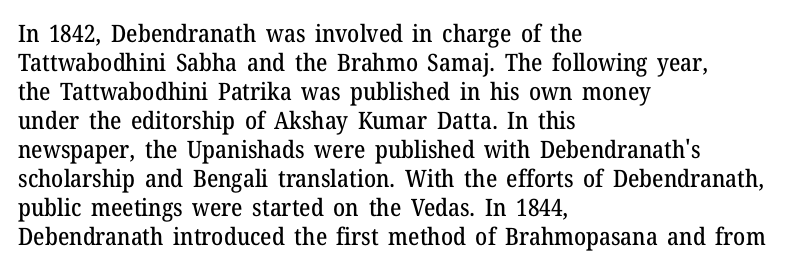
Q: Is the text italic (slanted)? A: No, it is upright.
Q: Is the text underlined? A: No.
Q: How is the paragraph aligned? A: Left-aligned.
Q: Is the spacing between letters normal or unusually wide? A: Normal.
